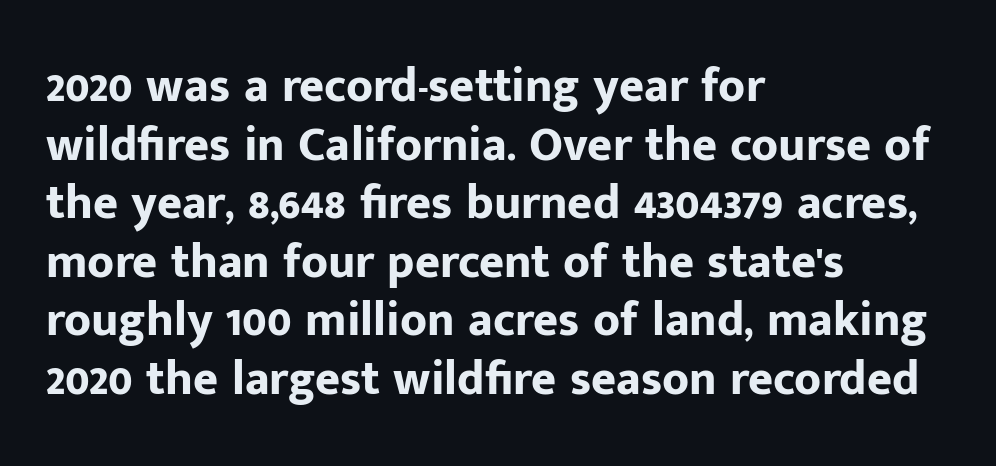
The image shows 48 px bold sans-serif type, upright; set left-aligned, line spacing 1.22x, normal letter spacing, not underlined; low stroke contrast and a medium x-height.
